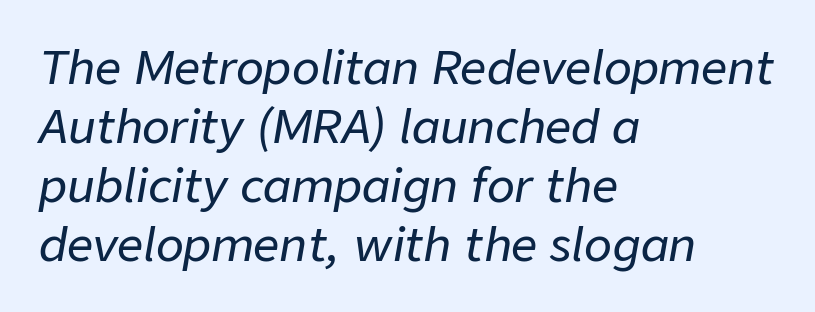
Q: Is the text italic (slanted)? A: Yes, it leans right by about 9 degrees.
Q: Is the text underlined? A: No.
Q: How is the paragraph aligned? A: Left-aligned.
Q: Is the spacing between letters normal or unusually wide? A: Normal.
Q: Is the spacing between lines tight, normal or loose? A: Normal.
Q: Width (condensed, normal, or wide)? A: Normal.
Q: Stroke contrast? A: Low.
Q: x-height? A: Medium.
Q: Monospaced? A: No.
